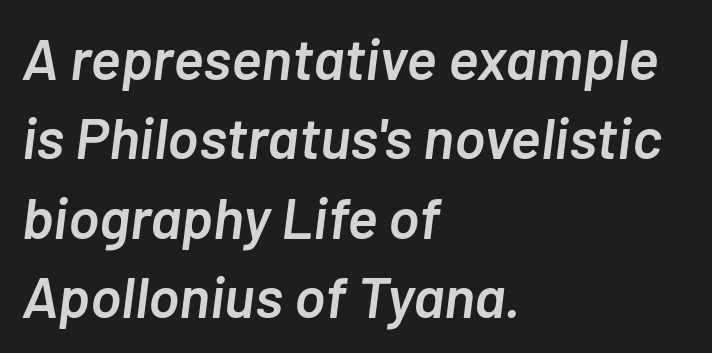
{"italic": "yes", "lean": "right", "slant_degrees": 7, "bold": "semi", "weight": "semibold", "width": "normal", "stroke_contrast": "low", "x_height": "medium", "monospaced": "no", "underline": "no", "align": "left", "line_spacing": "normal", "line_spacing_ratio": 1.37, "letter_spacing": "normal", "letter_spacing_em": 0.0, "glyph_px": 58}
